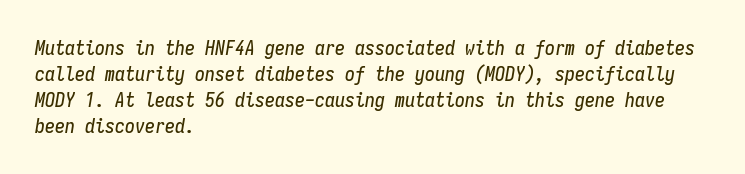
The image shows 20 px text type, italic (leaning right); set left-aligned, normal line spacing (1.3x), normal letter spacing, not underlined.
